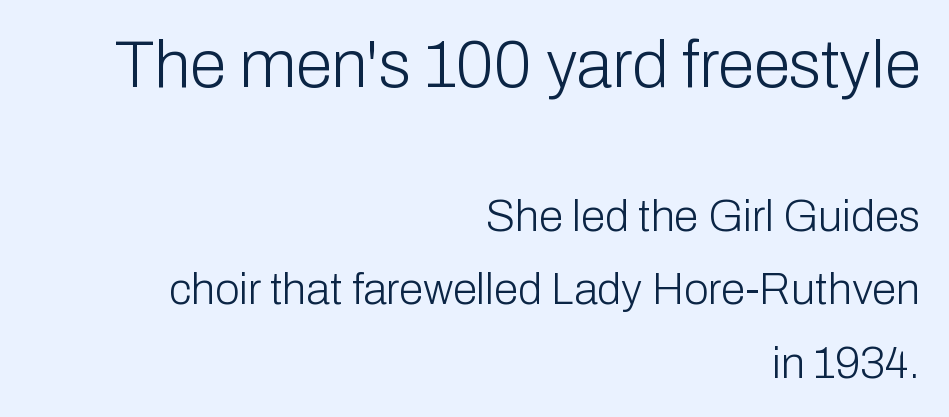
The image shows 66 px light sans-serif type, upright; set right-aligned, normal line spacing (1.67x), normal letter spacing, not underlined; the first (top) block is 1.5x larger; low stroke contrast and a medium x-height.
